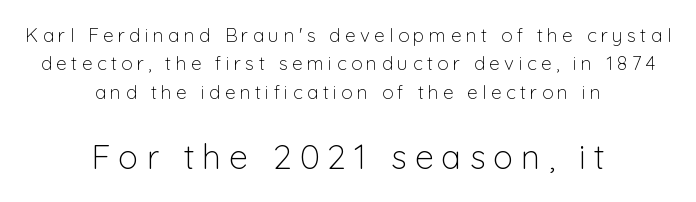
Q: Is the text bold? A: No.
Q: Is the text italic (slanted)? A: No, it is upright.
Q: Is the typeface a serif or a sans-serif typeface? A: Sans-serif.
Q: Is the text underlined? A: No.
Q: How is the paragraph aligned? A: Centered.
Q: Is the spacing between letters normal or unusually wide? A: Unusually wide.
Q: Is the spacing between lines tight, normal or loose? A: Normal.
Q: Which block of text is set in a larger size, the first (top) or the second (bottom)? A: The second (bottom) one.
Q: Width (condensed, normal, or wide)? A: Normal.
Q: Stroke contrast? A: Low.
Q: x-height? A: Medium.
Q: Monospaced? A: No.
